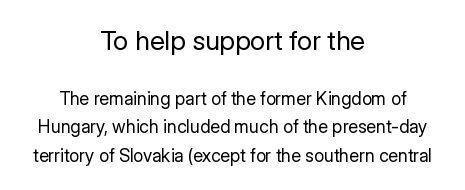
The image shows 27 px text type, upright; set centered, normal line spacing (1.57x), normal letter spacing, not underlined; the first (top) block is 1.5x larger.
